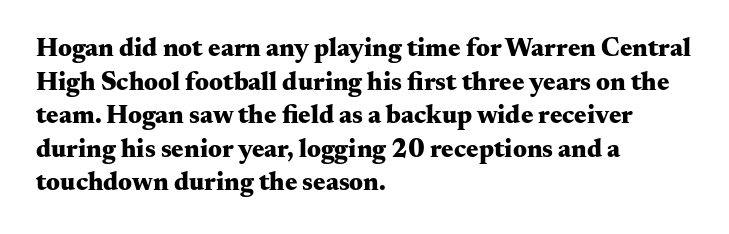
Regarding leading, the lines here are spaced in the standard way. Nothing unusual about the tracking: characters are spaced as the font intends. Clear beneath every line of the passage. The compositor pushed each line to the left boundary. Ascenders rise straight up at ninety degrees. The font is running at its bold setting.
